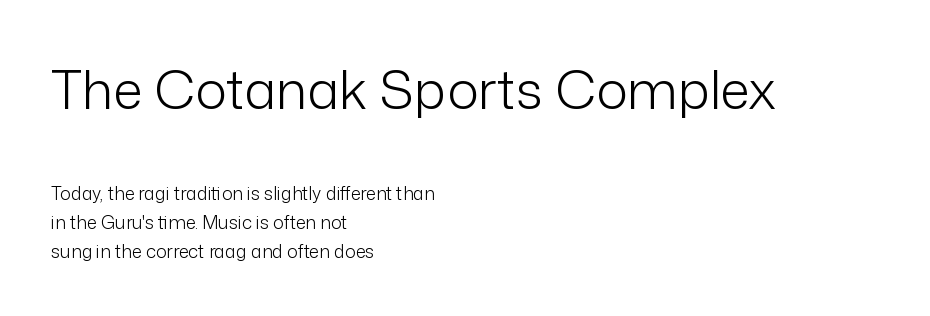
The image shows 53 px light sans-serif type, upright; set left-aligned, normal line spacing (1.63x), normal letter spacing, not underlined; the first (top) block is 2.94x larger; low stroke contrast and a medium x-height.
